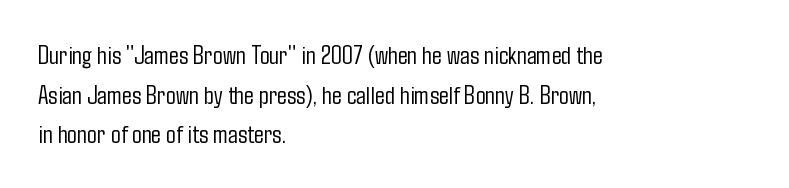
{"italic": "no", "bold": "no", "underline": "no", "align": "left", "line_spacing": "normal", "line_spacing_ratio": 1.52, "letter_spacing": "normal", "letter_spacing_em": 0.0, "glyph_px": 26}
